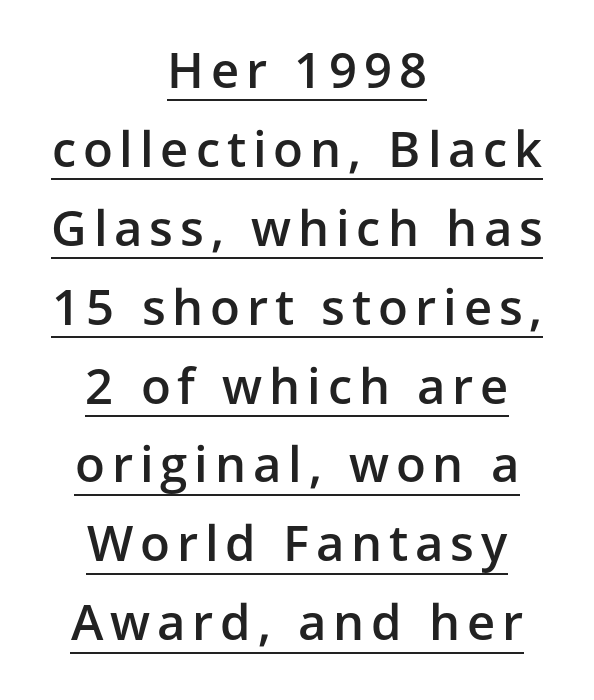
The image shows 49 px semibold sans-serif type, upright; set centered, normal line spacing (1.61x), underlined; low stroke contrast and a medium x-height.
